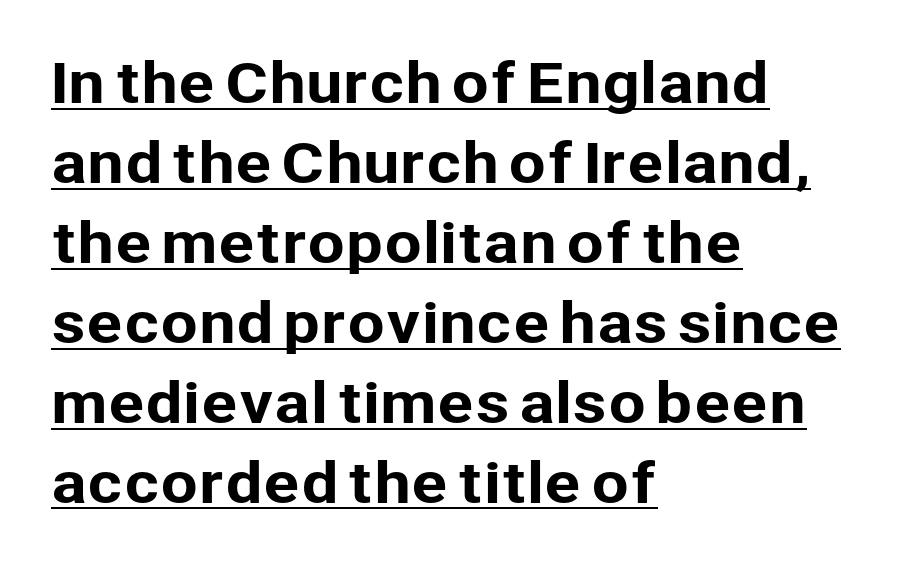
The image shows 54 px sans-serif type, upright; set left-aligned, normal line spacing (1.48x), normal letter spacing, underlined; low stroke contrast and a medium x-height.
